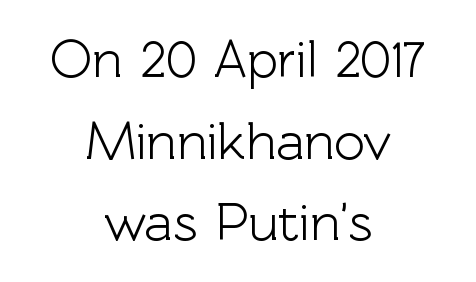
Normally led — the rows are evenly, conventionally spaced. No feet cap the strokes, marking this as sans-serif type. Quick note: underline off. This rendering leaves character spacing at its baseline value. Ordinary non-slanted type is in use.
